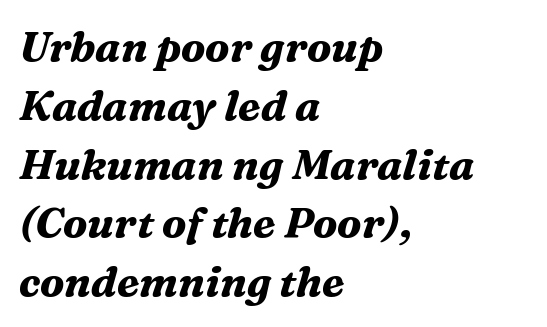
Q: Is the text bold? A: Yes.
Q: Is the text italic (slanted)? A: Yes, it leans right by about 16 degrees.
Q: Is the typeface a serif or a sans-serif typeface? A: Serif.
Q: Is the text underlined? A: No.
Q: How is the paragraph aligned? A: Left-aligned.
Q: Is the spacing between letters normal or unusually wide? A: Normal.
Q: Is the spacing between lines tight, normal or loose? A: Normal.
Q: Width (condensed, normal, or wide)? A: Normal.
Q: Stroke contrast? A: Medium.
Q: x-height? A: Medium.
Q: Monospaced? A: No.
